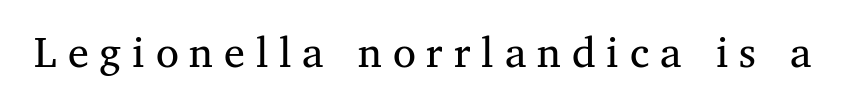
Q: Is the text bold? A: No.
Q: Is the typeface a serif or a sans-serif typeface? A: Serif.
Q: Is the text underlined? A: No.
Q: Is the spacing between letters normal or unusually wide? A: Unusually wide.
Q: Width (condensed, normal, or wide)? A: Normal.
Q: Stroke contrast? A: Medium.
Q: x-height? A: Medium.
Q: Monospaced? A: No.
